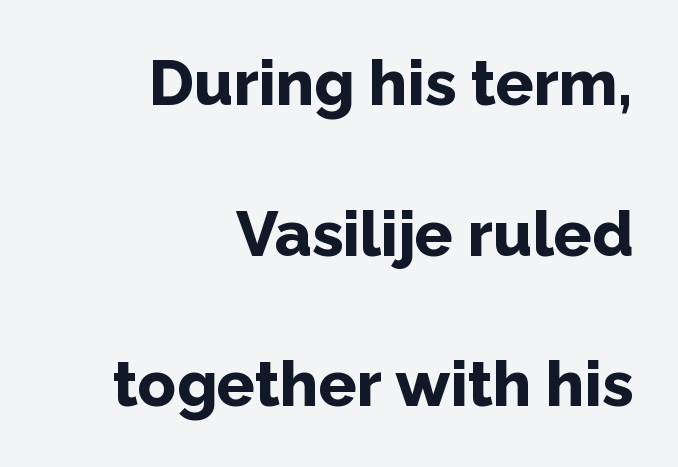
{"serif": "no", "italic": "no", "bold": "yes", "weight": "bold", "width": "normal", "stroke_contrast": "low", "x_height": "medium", "monospaced": "no", "underline": "no", "align": "right", "line_spacing": "loose", "line_spacing_ratio": 2.39, "letter_spacing": "normal", "letter_spacing_em": 0.0, "glyph_px": 63}
